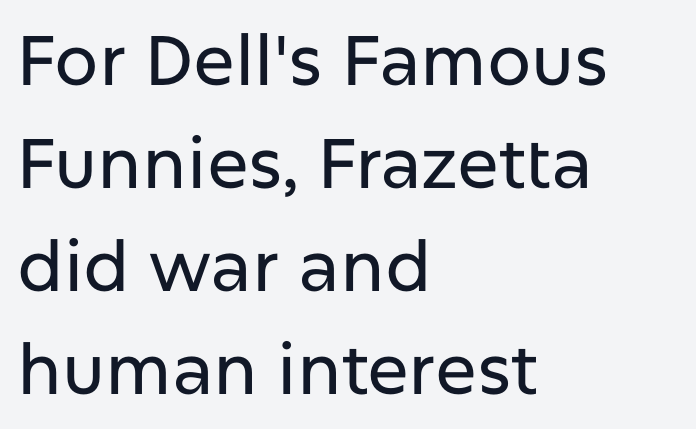
The image shows 70 px sans-serif type, upright; set left-aligned, normal line spacing (1.47x), normal letter spacing, not underlined; low stroke contrast and a medium x-height.
